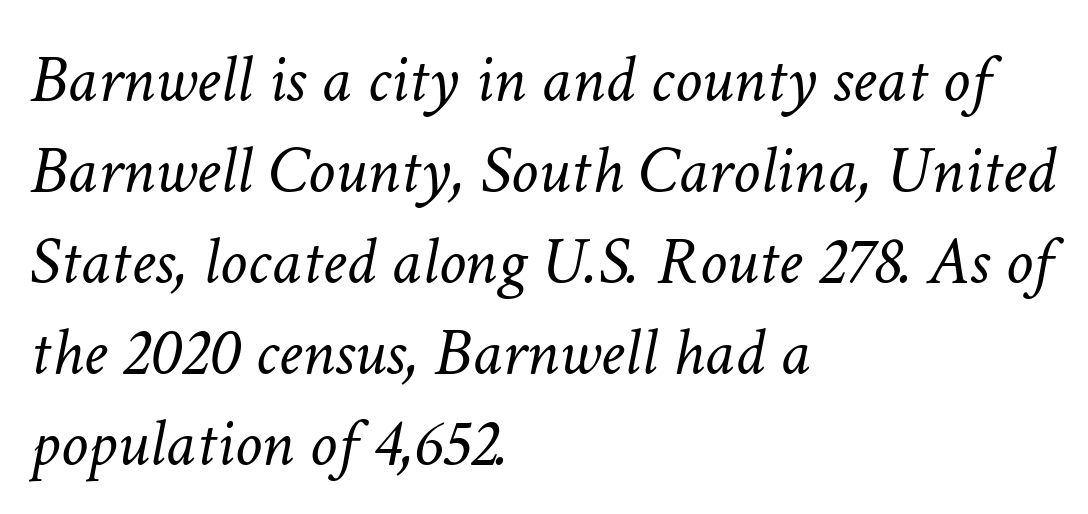
Q: Is the text bold? A: No.
Q: Is the text italic (slanted)? A: Yes, it leans right by about 11 degrees.
Q: Is the text underlined? A: No.
Q: How is the paragraph aligned? A: Left-aligned.
Q: Is the spacing between letters normal or unusually wide? A: Normal.
Q: Is the spacing between lines tight, normal or loose? A: Normal.
Q: Width (condensed, normal, or wide)? A: Normal.
Q: Stroke contrast? A: Low.
Q: x-height? A: Medium.
Q: Monospaced? A: No.
